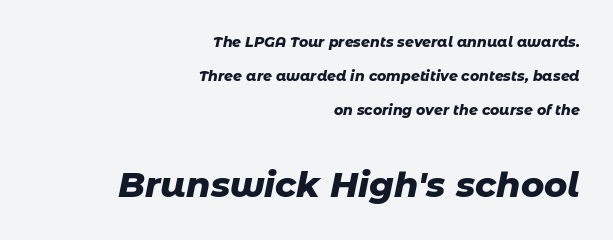
Q: Is the text bold? A: Yes.
Q: Is the text italic (slanted)? A: Yes, it leans right by about 11 degrees.
Q: Is the text underlined? A: No.
Q: How is the paragraph aligned? A: Right-aligned.
Q: Is the spacing between letters normal or unusually wide? A: Normal.
Q: Is the spacing between lines tight, normal or loose? A: Loose.
Q: Which block of text is set in a larger size, the first (top) or the second (bottom)? A: The second (bottom) one.
Q: Width (condensed, normal, or wide)? A: Normal.
Q: Stroke contrast? A: Low.
Q: x-height? A: Medium.
Q: Monospaced? A: No.
